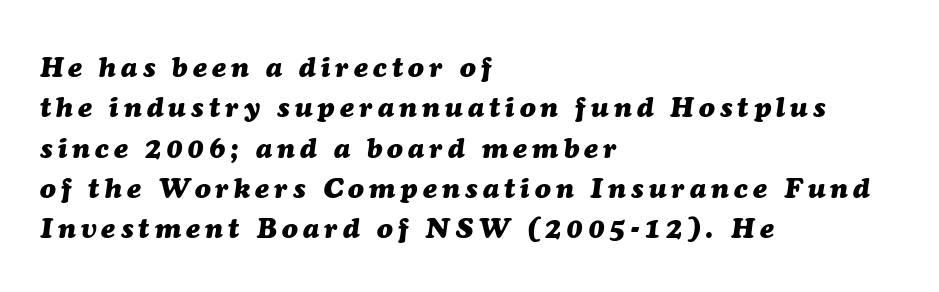
The image shows 29 px heavy type, italic (leaning right); set left-aligned, normal line spacing (1.39x), not underlined; medium stroke contrast and a medium x-height.
